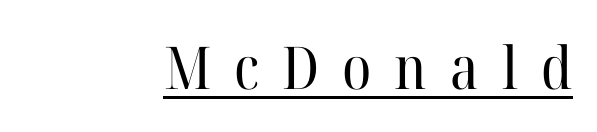
The image shows 59 px regular-weight serif type, upright; set right-aligned, unusually wide letter spacing (+0.39 em), underlined; high stroke contrast and a medium x-height.
